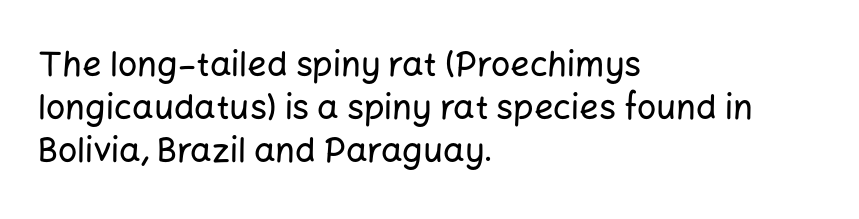
{"serif": "no", "italic": "no", "width": "normal", "stroke_contrast": "low", "x_height": "medium", "monospaced": "no", "underline": "no", "align": "left", "line_spacing": "normal", "line_spacing_ratio": 1.26, "letter_spacing": "normal", "letter_spacing_em": 0.0, "glyph_px": 34}
